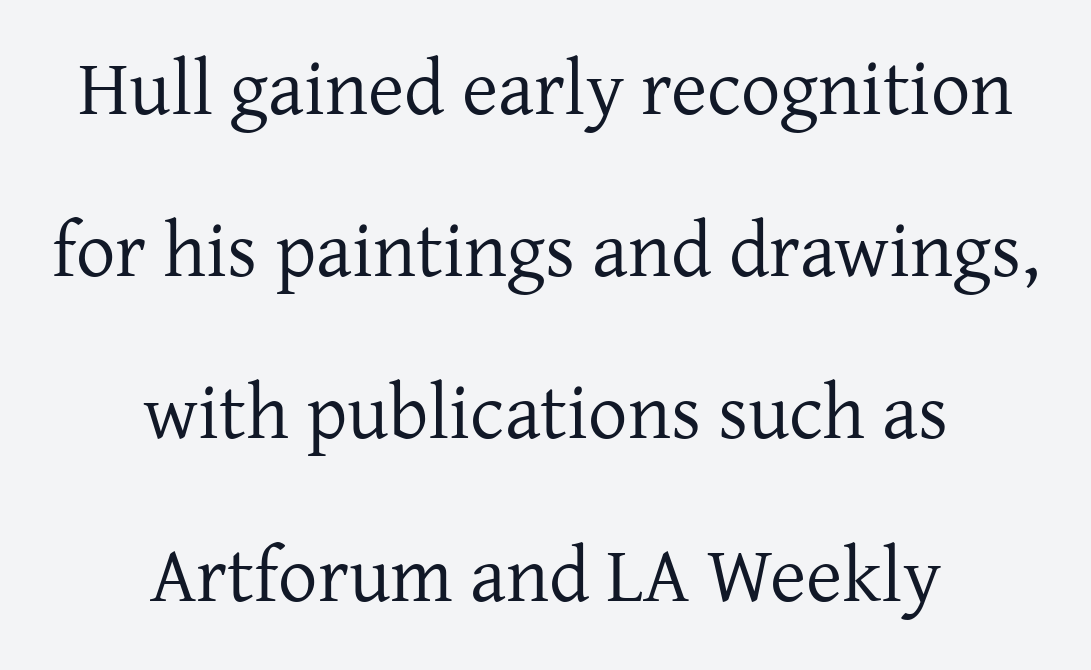
Q: Is the text bold? A: No.
Q: Is the text italic (slanted)? A: No, it is upright.
Q: Is the typeface a serif or a sans-serif typeface? A: Serif.
Q: Is the text underlined? A: No.
Q: How is the paragraph aligned? A: Centered.
Q: Is the spacing between letters normal or unusually wide? A: Normal.
Q: Is the spacing between lines tight, normal or loose? A: Loose.
Q: Width (condensed, normal, or wide)? A: Normal.
Q: Stroke contrast? A: Low.
Q: x-height? A: Medium.
Q: Monospaced? A: No.
